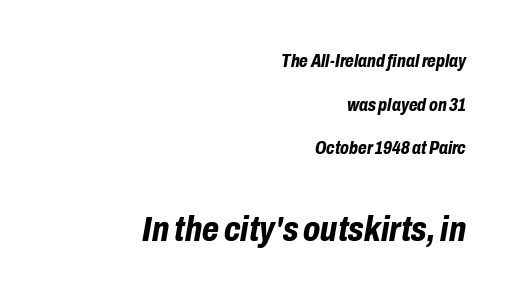
Q: Is the text bold? A: Yes.
Q: Is the text italic (slanted)? A: Yes, it leans right by about 10 degrees.
Q: Is the text underlined? A: No.
Q: How is the paragraph aligned? A: Right-aligned.
Q: Is the spacing between letters normal or unusually wide? A: Normal.
Q: Is the spacing between lines tight, normal or loose? A: Loose.
Q: Which block of text is set in a larger size, the first (top) or the second (bottom)? A: The second (bottom) one.
Q: Width (condensed, normal, or wide)? A: Condensed.
Q: Stroke contrast? A: Low.
Q: x-height? A: Medium.
Q: Monospaced? A: No.
